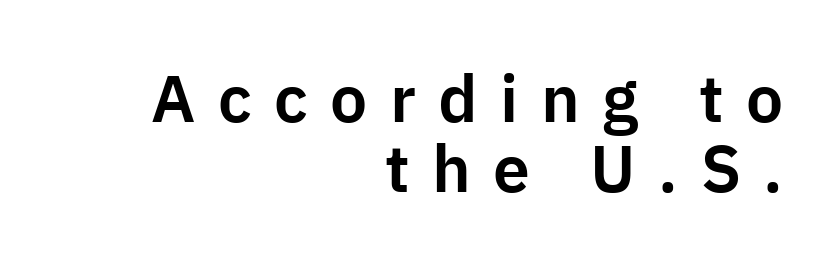
Very little white space separates one row of letters from the next. The passage shown is typed in a proportional face where columns would drift. Note: no serifs on the glyphs. Right-aligned paragraph, ragged on the left. Ascenders rise straight up at ninety degrees. Glyph-to-glyph distance is far greater than everyday printed text.
